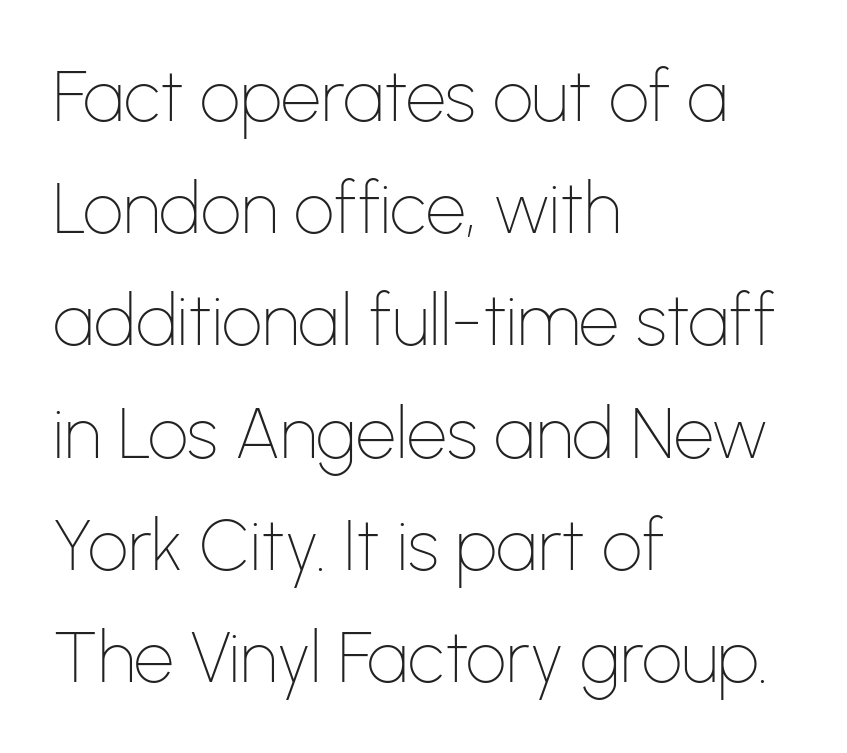
{"serif": "no", "italic": "no", "bold": "no", "weight": "thin", "width": "normal", "stroke_contrast": "low", "x_height": "medium", "monospaced": "no", "underline": "no", "align": "left", "line_spacing": "normal", "line_spacing_ratio": 1.58, "letter_spacing": "normal", "letter_spacing_em": 0.0, "glyph_px": 71}
